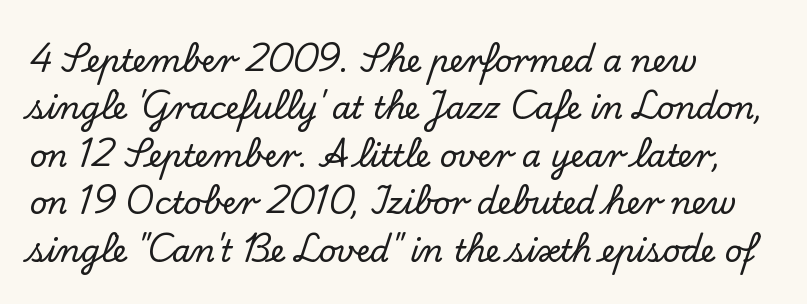
Q: Is the text italic (slanted)? A: Yes.
Q: Is the typeface a serif or a sans-serif typeface? A: Serif.
Q: Is the text underlined? A: No.
Q: How is the paragraph aligned? A: Left-aligned.
Q: Is the spacing between letters normal or unusually wide? A: Normal.
Q: Is the spacing between lines tight, normal or loose? A: Normal.
Q: Width (condensed, normal, or wide)? A: Normal.
Q: Stroke contrast? A: Low.
Q: x-height? A: Small.
Q: Monospaced? A: No.
